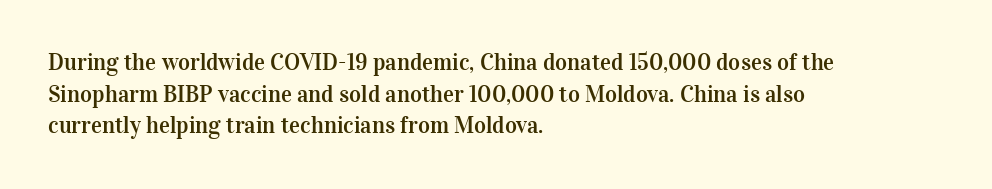
Q: Is the text italic (slanted)? A: No, it is upright.
Q: Is the text underlined? A: No.
Q: How is the paragraph aligned? A: Left-aligned.
Q: Is the spacing between letters normal or unusually wide? A: Normal.
Q: Is the spacing between lines tight, normal or loose? A: Normal.
